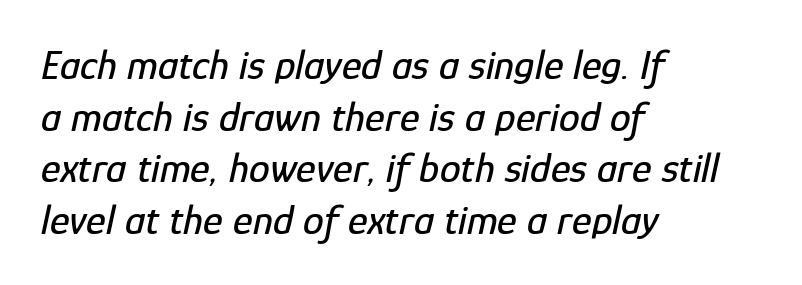
These lines are rendered in a variable-pitch font. If you drew a ruler down the left edge, every line would touch it. The letters are slanted; this is an italic face. Nobody touched the tracking dial on this one.
